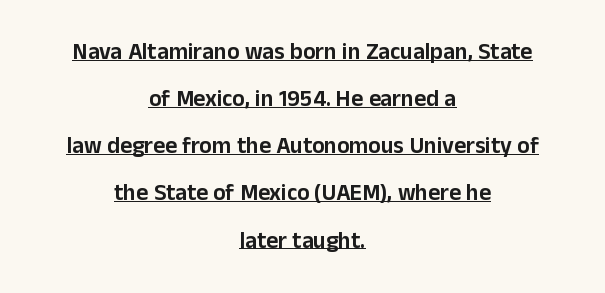
Q: Is the text italic (slanted)? A: No, it is upright.
Q: Is the text underlined? A: Yes.
Q: How is the paragraph aligned? A: Centered.
Q: Is the spacing between letters normal or unusually wide? A: Normal.
Q: Is the spacing between lines tight, normal or loose? A: Loose.
